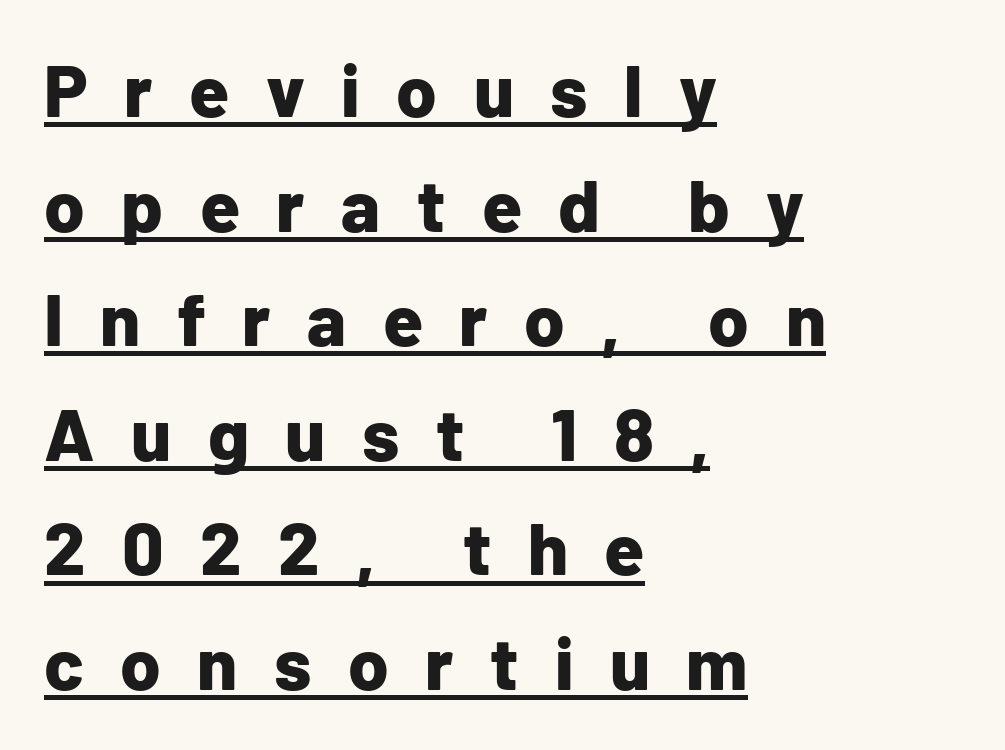
The image shows 73 px bold sans-serif type, upright; set left-aligned, normal line spacing (1.57x), unusually wide letter spacing (+0.5 em), underlined; low stroke contrast and a medium x-height.
